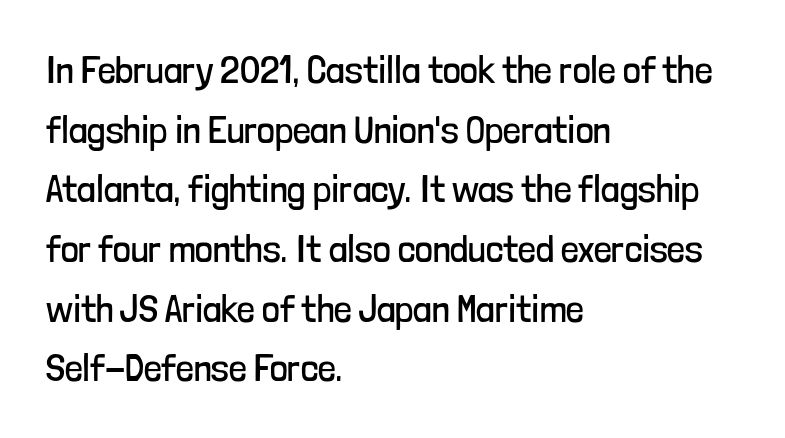
{"serif": "no", "italic": "no", "bold": "no", "weight": "regular", "width": "condensed", "stroke_contrast": "low", "x_height": "medium", "monospaced": "no", "underline": "no", "align": "left", "line_spacing": "normal", "line_spacing_ratio": 1.53, "letter_spacing": "normal", "letter_spacing_em": 0.0, "glyph_px": 39}
